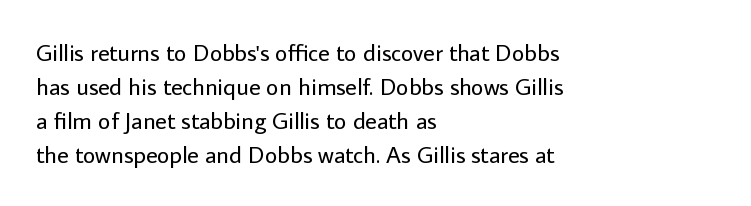
Q: Is the text bold? A: No.
Q: Is the text italic (slanted)? A: No, it is upright.
Q: Is the text underlined? A: No.
Q: How is the paragraph aligned? A: Left-aligned.
Q: Is the spacing between letters normal or unusually wide? A: Normal.
Q: Is the spacing between lines tight, normal or loose? A: Normal.
